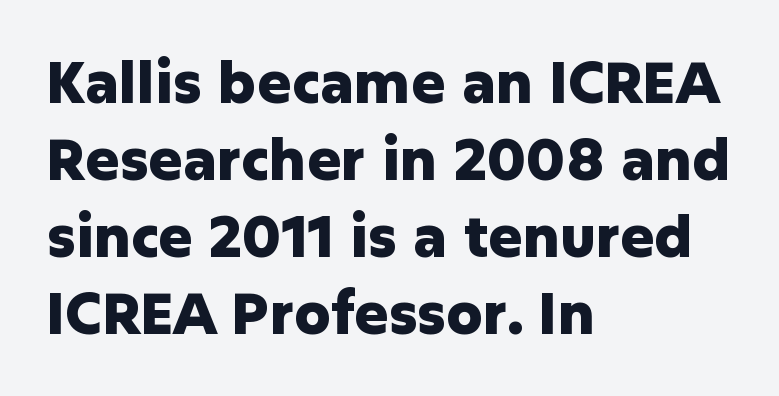
The image shows 57 px heavy sans-serif type, upright; set left-aligned, normal line spacing (1.35x), normal letter spacing, not underlined; low stroke contrast and a medium x-height.
